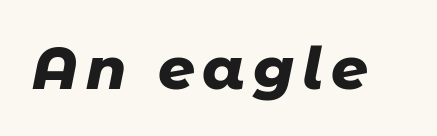
The passage shown is typed in a proportional face where columns would drift. The space beneath each line is pristine and unruled. As a designer I'd log this as weight 700, bold. The passage shown leans; its letterforms are oblique.
